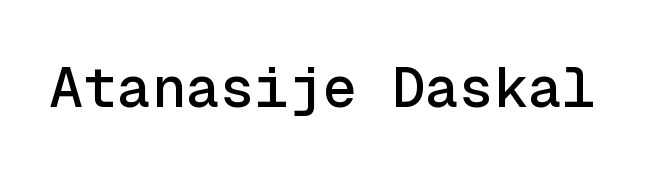
{"serif": "no", "italic": "no", "width": "normal", "x_height": "medium", "monospaced": "yes", "underline": "no", "letter_spacing": "normal", "letter_spacing_em": 0.0, "glyph_px": 57}
